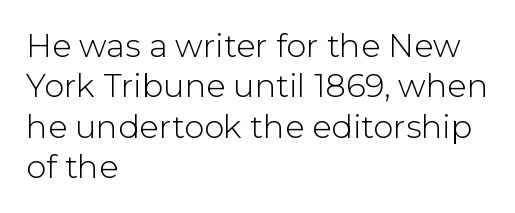
A typesetter would mark this as roman, not italic. The rendering uses natural spacing where letterforms have individual widths. The space beneath each line is pristine and unruled. This rendering employs a face without finishing strokes, i.e., a sans-serif. Compared with typical body copy, the letter spacing here is the same.
